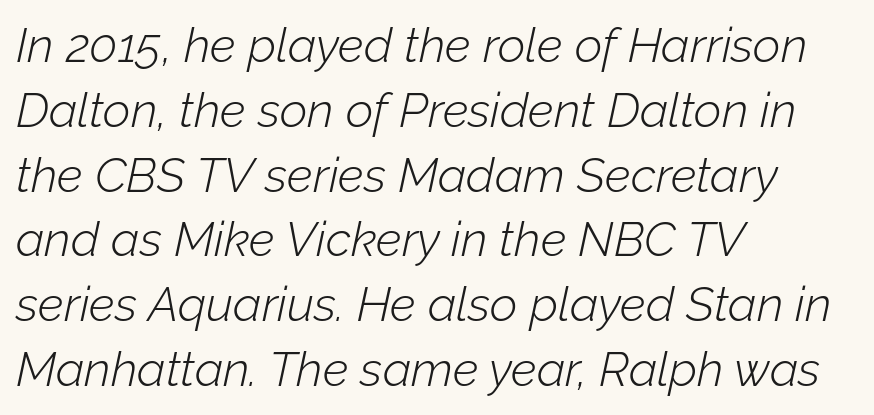
{"italic": "yes", "lean": "right", "slant_degrees": 12, "bold": "no", "weight": "light", "width": "normal", "stroke_contrast": "low", "x_height": "medium", "monospaced": "no", "underline": "no", "align": "left", "line_spacing": "normal", "line_spacing_ratio": 1.35, "letter_spacing": "normal", "letter_spacing_em": 0.0, "glyph_px": 48}
